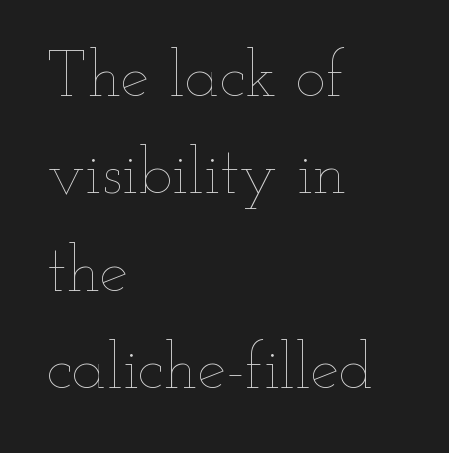
Weight class: somewhere from thin through regular. Underline: absent. This sample keeps an unexceptional amount of space between lines. The lettering stays uniformly vertical, giving the passage a roman look. The face used here is rendered with its standard letterfit. Short and long lines alike share a common starting point at left.
